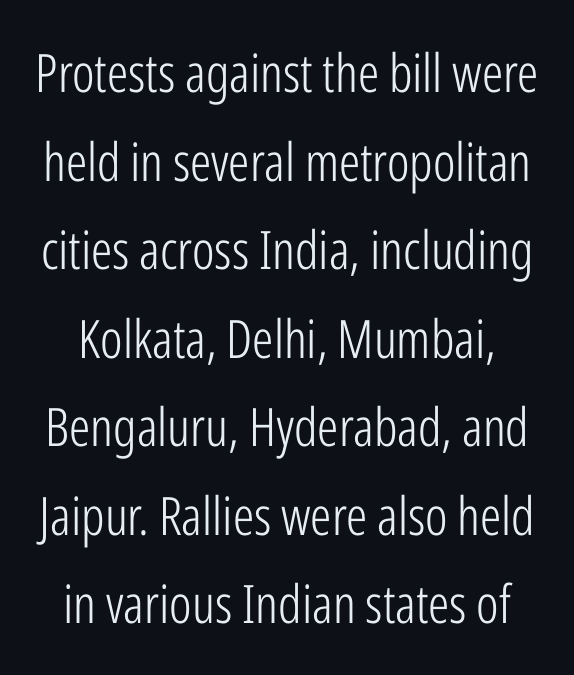
To sum up the face: it is a sans, with no serifs. One glance says typical: line gaps are just what's usual. Between one letter and the next there's only the usual sliver of space. Ascenders rise straight up at ninety degrees.
